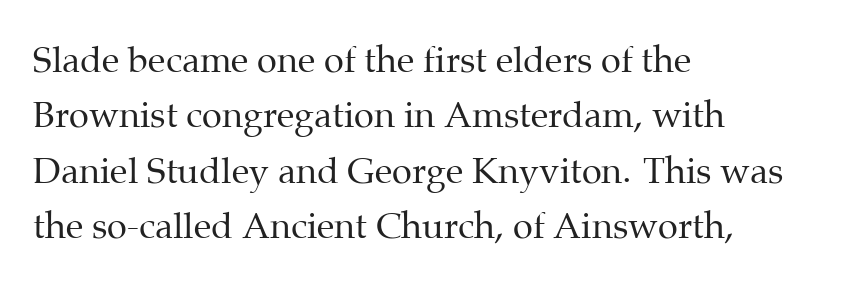
Q: Is the text bold? A: No.
Q: Is the text italic (slanted)? A: No, it is upright.
Q: Is the typeface a serif or a sans-serif typeface? A: Serif.
Q: Is the text underlined? A: No.
Q: How is the paragraph aligned? A: Left-aligned.
Q: Is the spacing between letters normal or unusually wide? A: Normal.
Q: Is the spacing between lines tight, normal or loose? A: Normal.
Q: Width (condensed, normal, or wide)? A: Normal.
Q: Stroke contrast? A: Medium.
Q: x-height? A: Medium.
Q: Monospaced? A: No.
